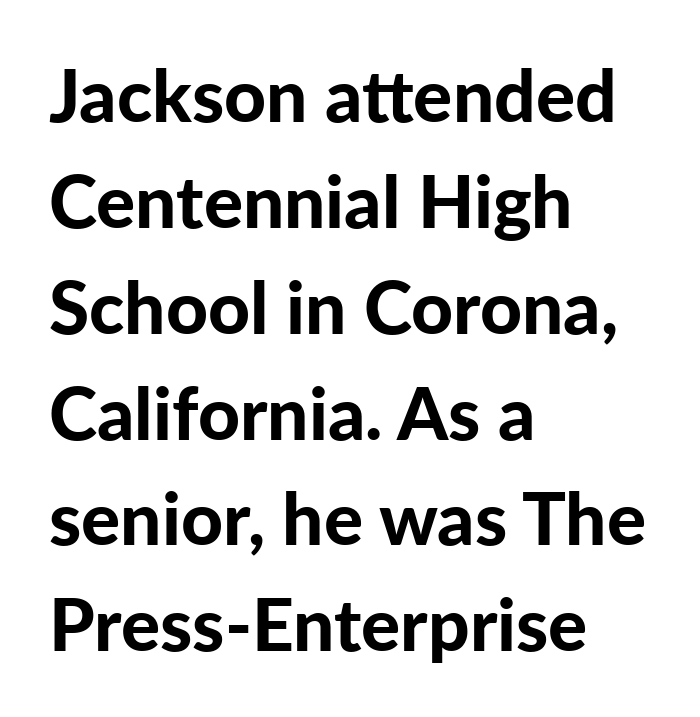
{"serif": "no", "italic": "no", "bold": "yes", "weight": "bold", "width": "normal", "stroke_contrast": "low", "x_height": "medium", "monospaced": "no", "underline": "no", "align": "left", "line_spacing": "normal", "line_spacing_ratio": 1.45, "letter_spacing": "normal", "letter_spacing_em": 0.0, "glyph_px": 73}
